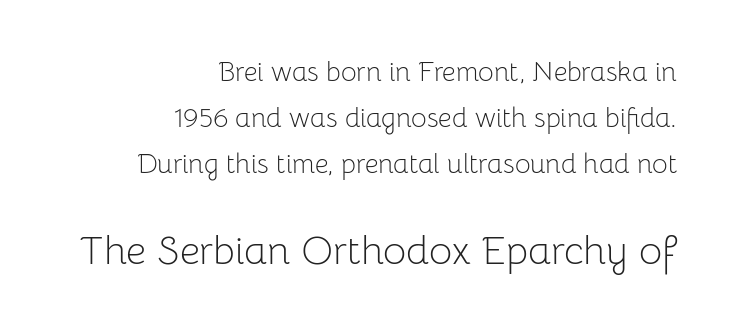
Q: Is the text bold? A: No.
Q: Is the text italic (slanted)? A: No, it is upright.
Q: Is the typeface a serif or a sans-serif typeface? A: Sans-serif.
Q: Is the text underlined? A: No.
Q: How is the paragraph aligned? A: Right-aligned.
Q: Is the spacing between letters normal or unusually wide? A: Normal.
Q: Which block of text is set in a larger size, the first (top) or the second (bottom)? A: The second (bottom) one.
Q: Width (condensed, normal, or wide)? A: Normal.
Q: Stroke contrast? A: Low.
Q: x-height? A: Medium.
Q: Monospaced? A: No.
